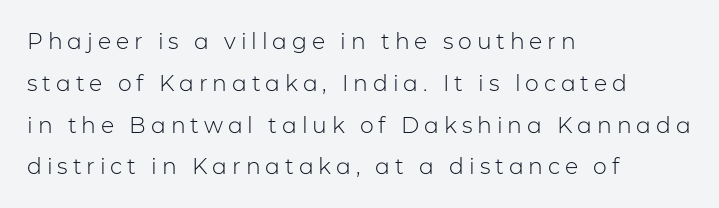
{"italic": "no", "bold": "no", "underline": "no", "align": "left", "line_spacing": "loose", "line_spacing_ratio": 1.9, "letter_spacing": "wide", "letter_spacing_em": 0.22, "glyph_px": 22}
